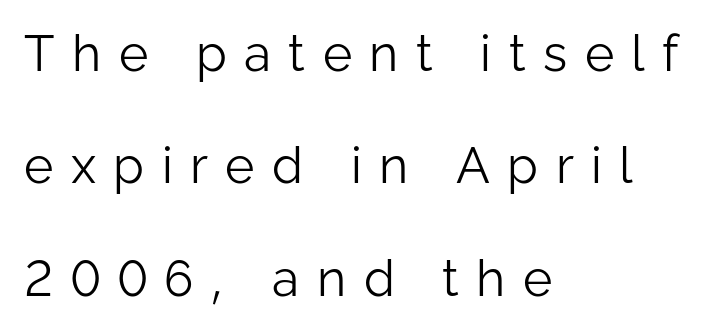
Q: Is the text bold? A: No.
Q: Is the text italic (slanted)? A: No, it is upright.
Q: Is the typeface a serif or a sans-serif typeface? A: Sans-serif.
Q: Is the text underlined? A: No.
Q: How is the paragraph aligned? A: Left-aligned.
Q: Is the spacing between letters normal or unusually wide? A: Unusually wide.
Q: Is the spacing between lines tight, normal or loose? A: Loose.
Q: Width (condensed, normal, or wide)? A: Normal.
Q: Stroke contrast? A: Low.
Q: x-height? A: Medium.
Q: Monospaced? A: No.
